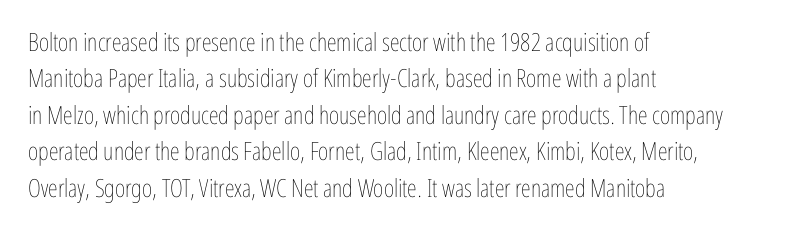
In terms of posture, this sample is upright. The passage shown has conventional tracking throughout. The zone under the glyphs is completely vacant. The lines are quadded left. These glyphs show unthickened strokes, regular width or finer. Rows of type keep a routine distance in the vertical direction.
